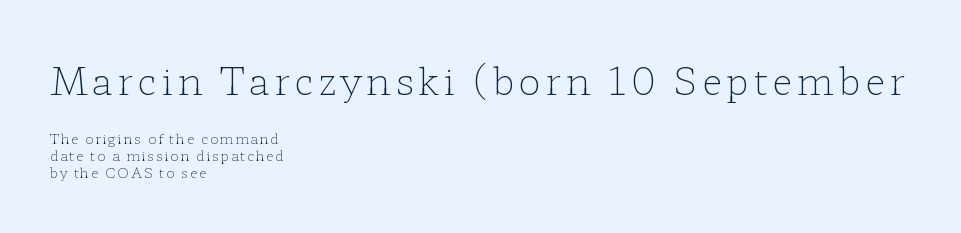
{"serif": "yes", "italic": "no", "bold": "no", "weight": "light", "width": "wide", "stroke_contrast": "low", "x_height": "medium", "monospaced": "no", "underline": "no", "align": "left", "line_spacing_ratio": 1.22, "larger_block": "first", "size_ratio": 2.71, "glyph_px": 38}
